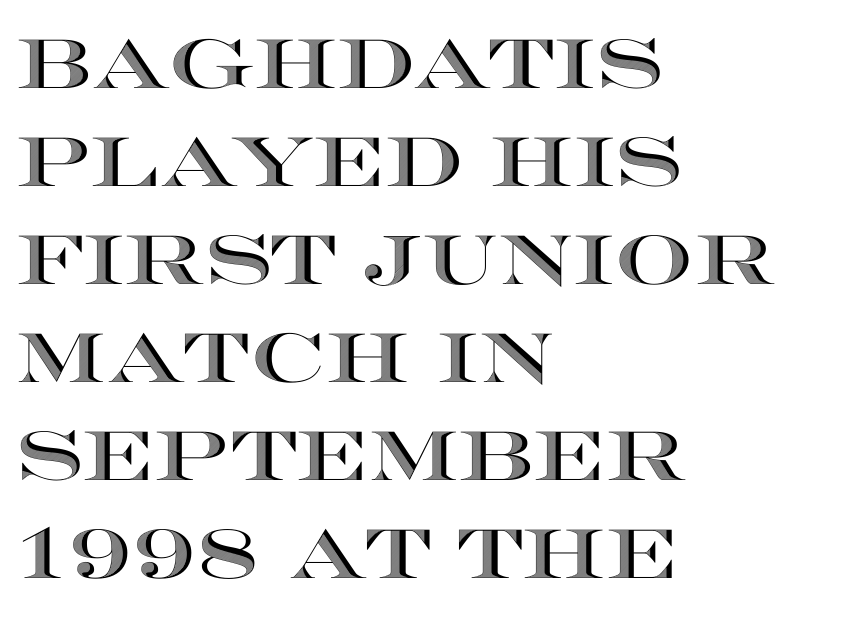
The image shows 69 px wide type, upright; set left-aligned, normal line spacing (1.42x), normal letter spacing, not underlined; a large x-height.
